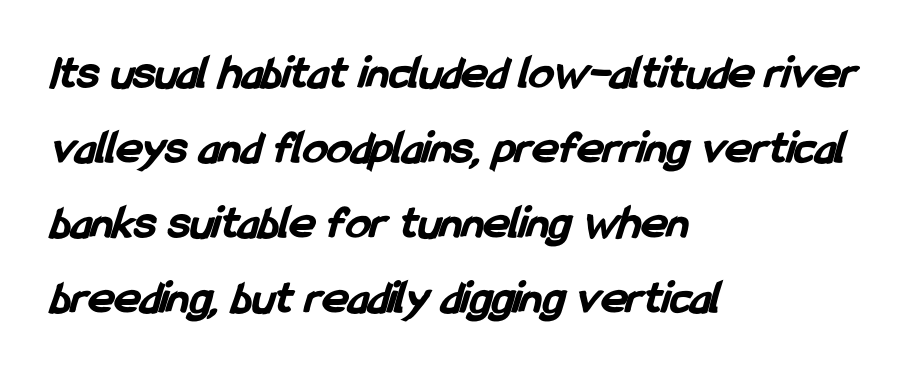
Q: Is the text bold? A: Yes.
Q: Is the typeface a serif or a sans-serif typeface? A: Sans-serif.
Q: Is the text underlined? A: No.
Q: How is the paragraph aligned? A: Left-aligned.
Q: Is the spacing between letters normal or unusually wide? A: Normal.
Q: Is the spacing between lines tight, normal or loose? A: Normal.
Q: Width (condensed, normal, or wide)? A: Condensed.
Q: Stroke contrast? A: Low.
Q: x-height? A: Medium.
Q: Monospaced? A: No.
